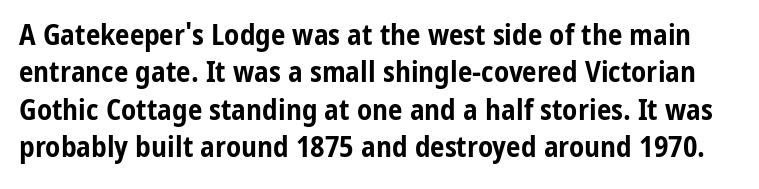
The image shows 29 px bold, condensed sans-serif type, upright; set normal line spacing (1.29x), normal letter spacing, not underlined; low stroke contrast and a medium x-height.
